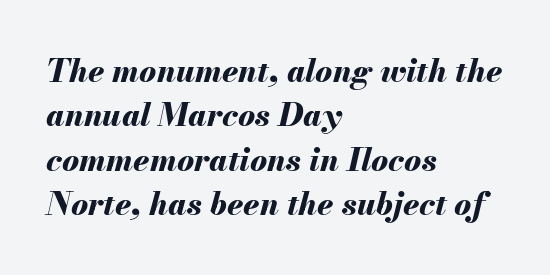
{"italic": "yes", "lean": "right", "slant_degrees": 13, "bold": "yes", "weight": "bold", "width": "normal", "stroke_contrast": "medium", "x_height": "small", "monospaced": "no", "underline": "no", "align": "left", "line_spacing": "normal", "line_spacing_ratio": 1.39, "letter_spacing": "normal", "letter_spacing_em": 0.0, "glyph_px": 32}
